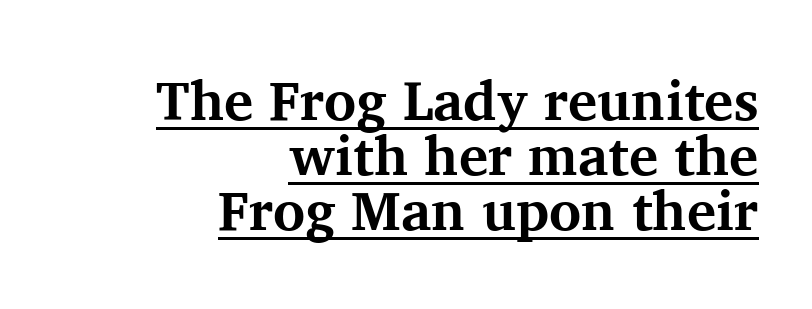
{"serif": "yes", "italic": "no", "bold": "yes", "weight": "bold", "width": "normal", "stroke_contrast": "medium", "x_height": "medium", "monospaced": "no", "underline": "yes", "align": "right", "line_spacing": "tight", "line_spacing_ratio": 1.0, "letter_spacing": "normal", "letter_spacing_em": 0.0, "glyph_px": 55}
